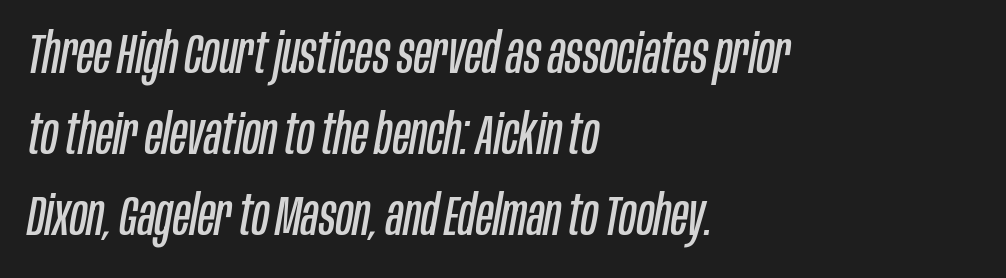
Yep, that's italic — everything's leaning. The rendering uses natural spacing where letterforms have individual widths. The leading is moderate, giving the passage an even texture. Anything drawn beneath the words? Only blank space. The letterforms sit shoulder to shoulder at normal distance.
